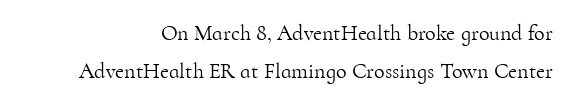
Is the type heavy? It reads as light-to-regular instead. Rendered with straight, roman letterforms. This sample uses plain, unmodified letter spacing. Quick note: underline off.
